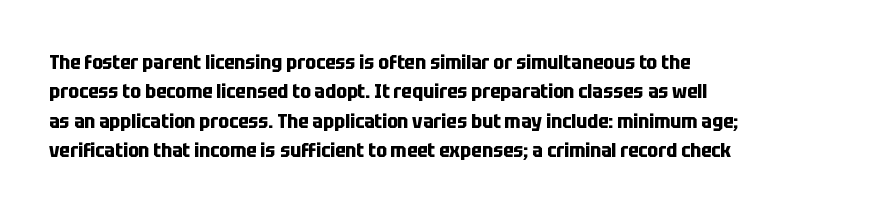
Q: Is the text bold? A: Yes.
Q: Is the text italic (slanted)? A: No, it is upright.
Q: Is the text underlined? A: No.
Q: How is the paragraph aligned? A: Left-aligned.
Q: Is the spacing between letters normal or unusually wide? A: Normal.
Q: Is the spacing between lines tight, normal or loose? A: Normal.
